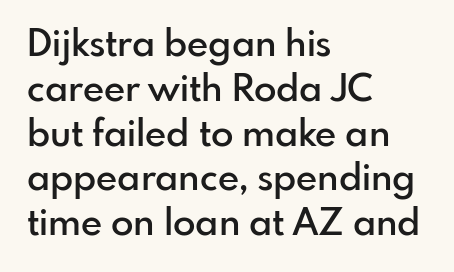
{"serif": "no", "italic": "no", "bold": "semi", "weight": "semibold", "width": "normal", "stroke_contrast": "low", "x_height": "small", "monospaced": "no", "underline": "no", "align": "left", "line_spacing_ratio": 1.21, "letter_spacing": "normal", "letter_spacing_em": 0.0, "glyph_px": 37}
